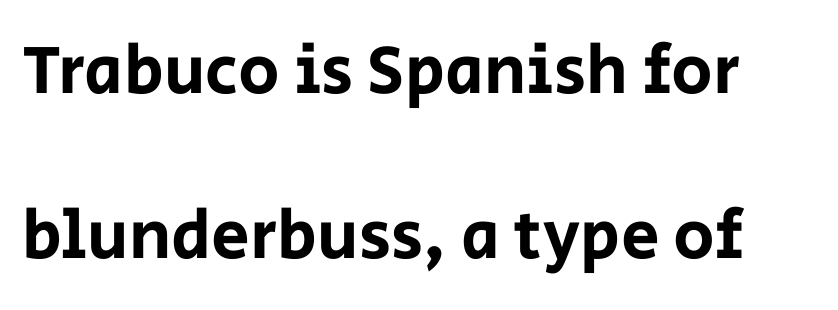
The letters advance in unequal steps, a hallmark of proportional type. In terms of letterform style, serifs are entirely absent. This rendering leaves character spacing at its baseline value. This sample trades compactness for vertical openness between lines. Only glyphs here, with clear space below each row. The specimen reads as upright at a glance.
